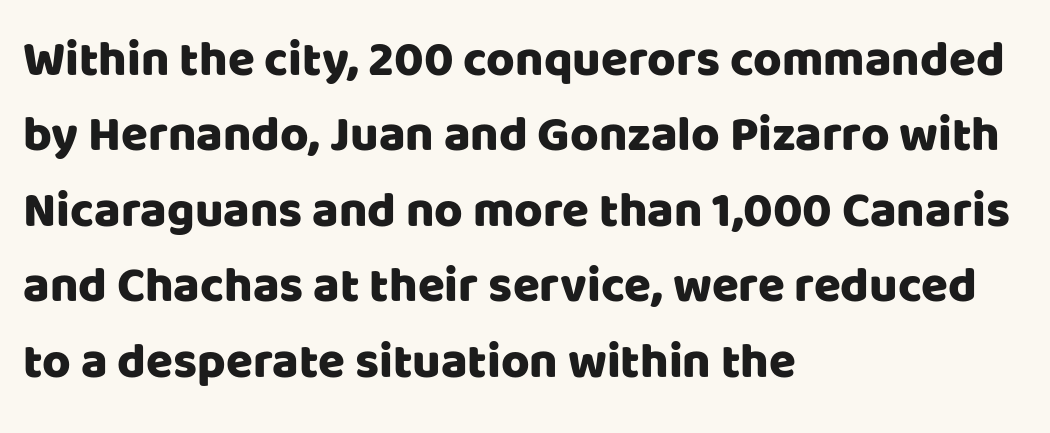
Where is the straight margin? On the left. Is this a sans? Yes — the strokes have no serifs. Leading: standard. Character widths vary here, with narrow letters taking less room than wide ones.
